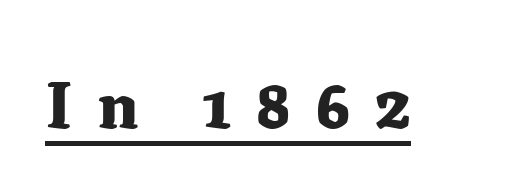
Q: Is the text bold? A: Yes.
Q: Is the text italic (slanted)? A: No, it is upright.
Q: Is the typeface a serif or a sans-serif typeface? A: Serif.
Q: Is the text underlined? A: Yes.
Q: Is the spacing between letters normal or unusually wide? A: Unusually wide.
Q: Width (condensed, normal, or wide)? A: Normal.
Q: Stroke contrast? A: Medium.
Q: x-height? A: Medium.
Q: Monospaced? A: No.
